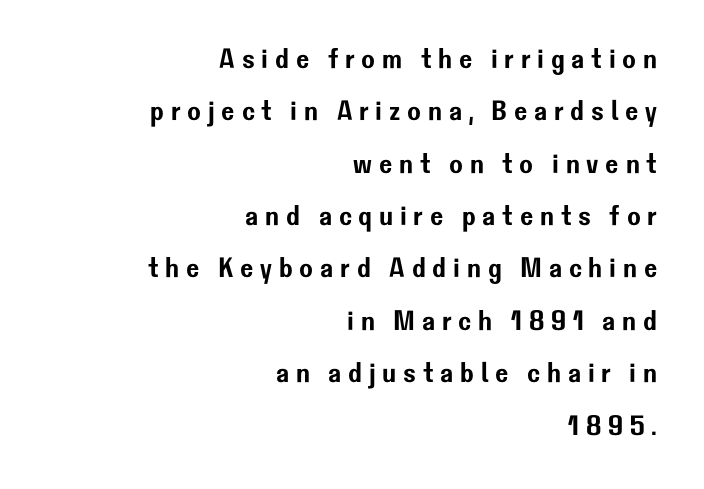
{"serif": "no", "italic": "no", "width": "normal", "stroke_contrast": "low", "x_height": "medium", "monospaced": "no", "underline": "no", "align": "right", "line_spacing_ratio": 1.87, "letter_spacing": "wide", "letter_spacing_em": 0.24, "glyph_px": 28}
